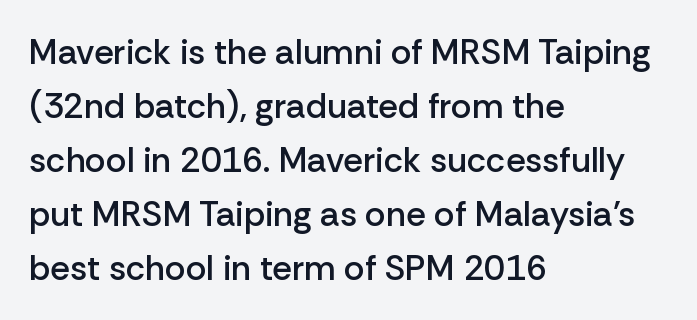
The image shows 35 px semibold sans-serif type, upright; set left-aligned, normal line spacing (1.54x), normal letter spacing, not underlined; low stroke contrast and a medium x-height.
